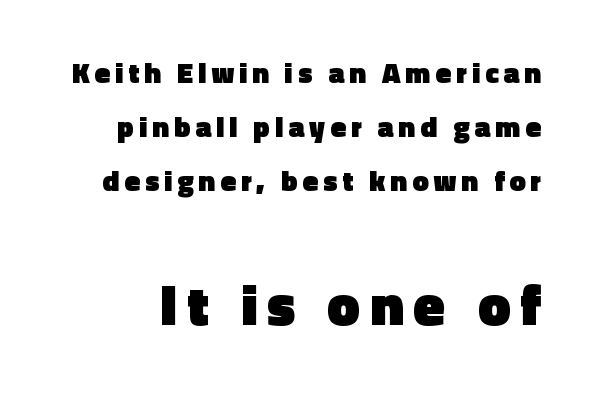
The image shows 58 px heavy sans-serif type, upright; set line spacing 1.87x, not underlined; the second (bottom) block is 2.0x larger; a medium x-height.
